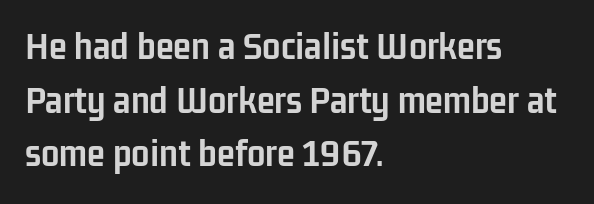
{"serif": "no", "italic": "no", "bold": "yes", "weight": "semibold", "width": "condensed", "stroke_contrast": "low", "x_height": "medium", "monospaced": "no", "underline": "no", "align": "left", "line_spacing": "normal", "line_spacing_ratio": 1.31, "letter_spacing": "normal", "letter_spacing_em": 0.0, "glyph_px": 41}
